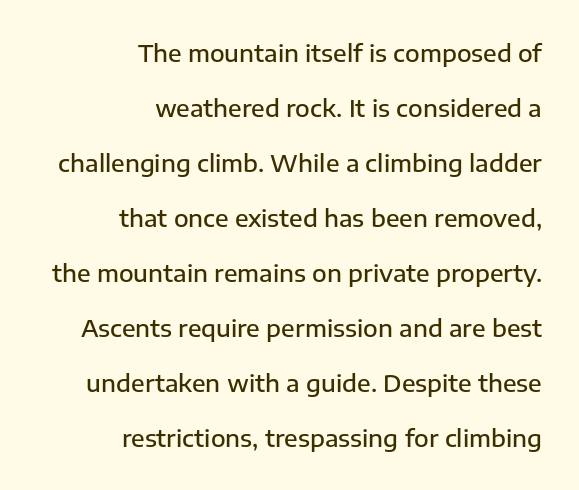
The image shows 24 px text type, upright; set right-aligned, loose line spacing (2.29x), normal letter spacing, not underlined.
